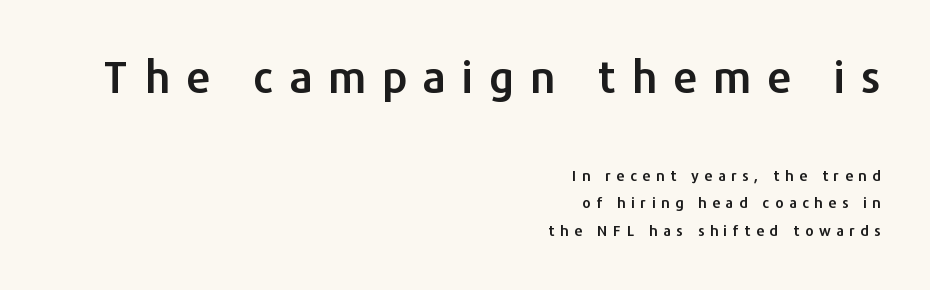
Unlike a traditional serif, this face leaves its strokes unadorned. The type sits square on the baseline with zero lean. Check the space under the baseline: it is left empty. Looks like regular typesetting: each glyph gets only the width it needs. If you squint, the top block still reads clearly — it's the larger of the two. Glyph-to-glyph distance is far greater than everyday printed text.
